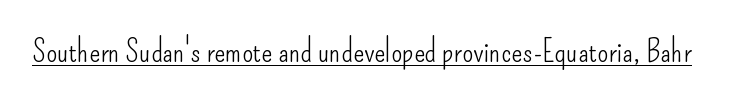
Q: Is the text bold? A: No.
Q: Is the text italic (slanted)? A: No, it is upright.
Q: Is the typeface a serif or a sans-serif typeface? A: Sans-serif.
Q: Is the text underlined? A: Yes.
Q: Is the spacing between letters normal or unusually wide? A: Normal.
Q: Width (condensed, normal, or wide)? A: Condensed.
Q: Stroke contrast? A: Low.
Q: x-height? A: Small.
Q: Monospaced? A: No.
